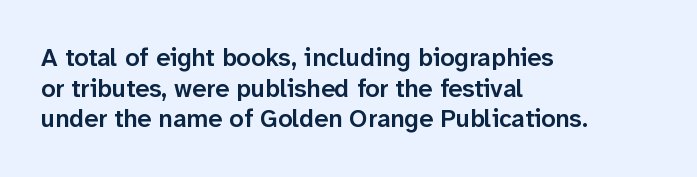
Q: Is the text bold? A: Semi-bold.
Q: Is the text italic (slanted)? A: No, it is upright.
Q: Is the text underlined? A: No.
Q: How is the paragraph aligned? A: Left-aligned.
Q: Is the spacing between letters normal or unusually wide? A: Normal.
